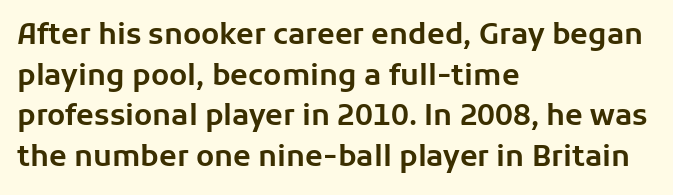
{"serif": "no", "italic": "no", "width": "normal", "stroke_contrast": "low", "x_height": "medium", "monospaced": "no", "underline": "no", "align": "left", "line_spacing": "normal", "line_spacing_ratio": 1.4, "letter_spacing": "normal", "letter_spacing_em": 0.0, "glyph_px": 29}
